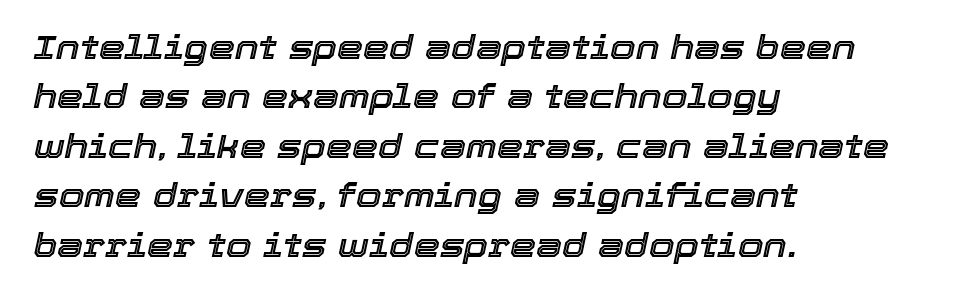
The image shows 33 px text type, italic (leaning right); set left-aligned, normal line spacing (1.5x), normal letter spacing, not underlined; a medium x-height.
